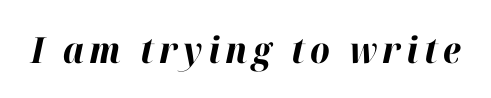
Q: Is the text bold? A: Yes.
Q: Is the text italic (slanted)? A: Yes, it leans right by about 12 degrees.
Q: Is the text underlined? A: No.
Q: Width (condensed, normal, or wide)? A: Normal.
Q: Stroke contrast? A: High.
Q: x-height? A: Medium.
Q: Monospaced? A: No.
